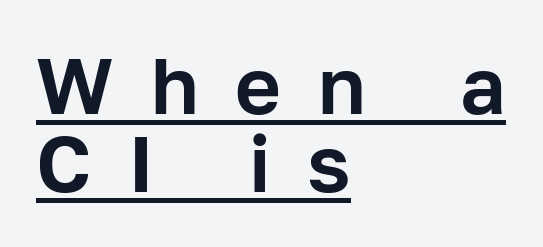
Interline gaps are noticeably narrow in this sample. The face used here is rendered with a markedly widened letterfit. The specimen includes a rule beneath the text block's lines. A typesetter would call this proportional, since set widths differ per character.
